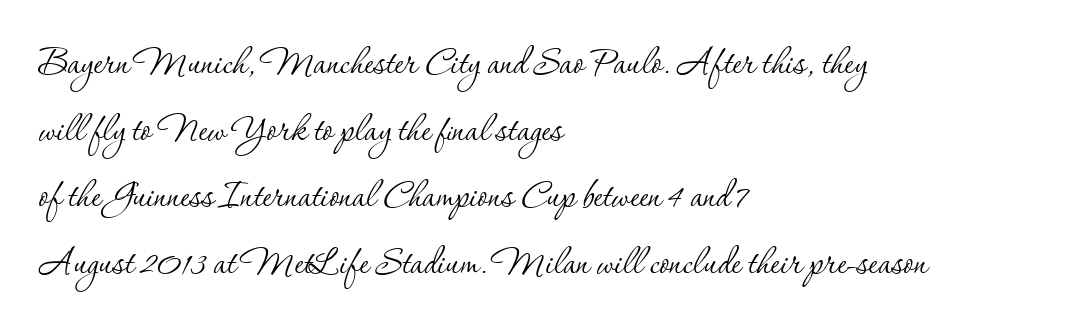
Q: Is the text bold? A: No.
Q: Is the text italic (slanted)? A: Yes.
Q: Is the typeface a serif or a sans-serif typeface? A: Serif.
Q: Is the text underlined? A: No.
Q: How is the paragraph aligned? A: Left-aligned.
Q: Is the spacing between letters normal or unusually wide? A: Normal.
Q: Is the spacing between lines tight, normal or loose? A: Normal.
Q: Width (condensed, normal, or wide)? A: Normal.
Q: Stroke contrast? A: Low.
Q: x-height? A: Small.
Q: Monospaced? A: No.
